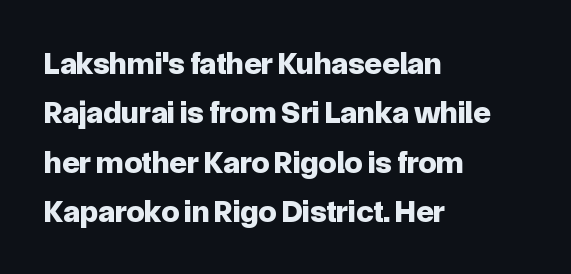
{"serif": "no", "italic": "no", "bold": "yes", "weight": "bold", "width": "normal", "stroke_contrast": "low", "x_height": "medium", "monospaced": "no", "underline": "no", "align": "left", "line_spacing": "normal", "line_spacing_ratio": 1.54, "letter_spacing": "normal", "letter_spacing_em": 0.0, "glyph_px": 32}
